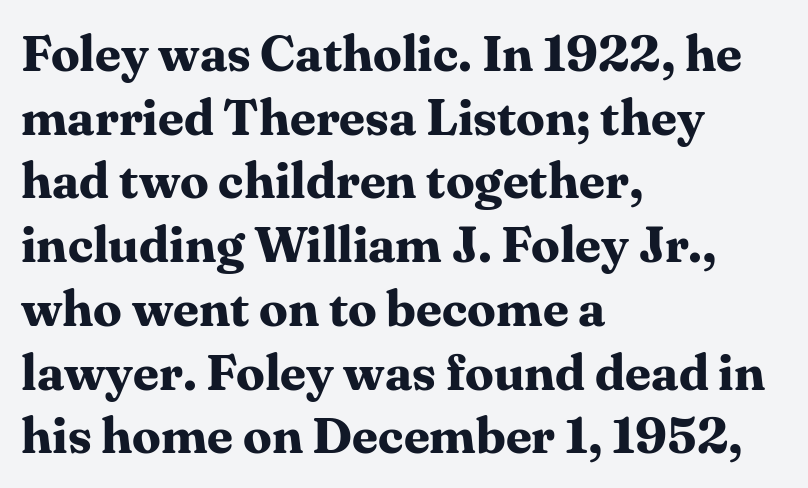
The passage shown is emphatically bold. Leading matches the norm, producing a regular column. If you drew a line through each stem, it would be perfectly vertical. Tracking value appears to be zero — textbook default spacing. The setting favours the left margin, as ordinary paragraphs usually do.
